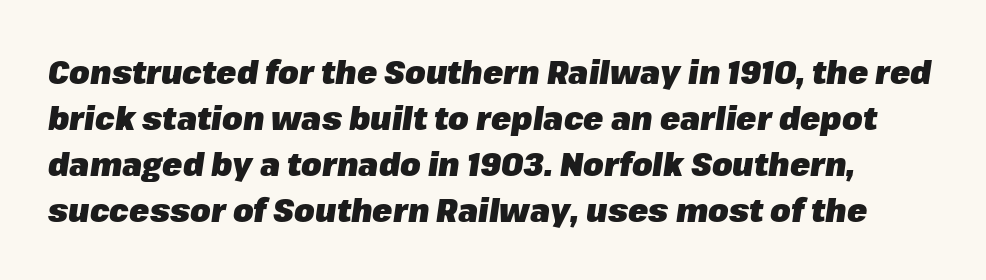
Check the space under the baseline: it is left empty. Nobody touched the tracking dial on this one. Notice how thick the strokes are: this is what a full bold looks like. Each new line begins a customary step beneath the previous one. Looks like regular typesetting: each glyph gets only the width it needs. In terms of posture, this sample is oblique.
